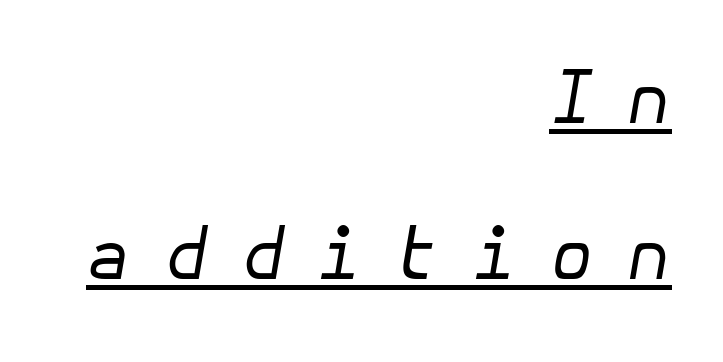
Q: Is the text bold? A: No.
Q: Is the text italic (slanted)? A: Yes, it leans right by about 10 degrees.
Q: Is the text underlined? A: Yes.
Q: How is the paragraph aligned? A: Right-aligned.
Q: Is the spacing between letters normal or unusually wide? A: Unusually wide.
Q: Is the spacing between lines tight, normal or loose? A: Loose.
Q: Width (condensed, normal, or wide)? A: Normal.
Q: Stroke contrast? A: Low.
Q: x-height? A: Medium.
